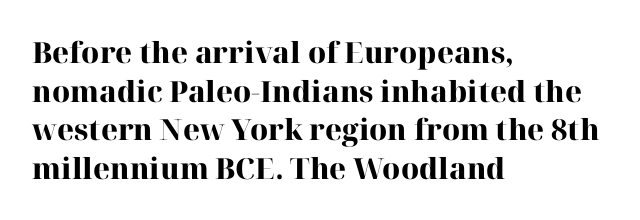
{"serif": "yes", "italic": "no", "bold": "yes", "weight": "heavy", "width": "normal", "stroke_contrast": "high", "x_height": "medium", "monospaced": "no", "underline": "no", "align": "left", "line_spacing": "normal", "line_spacing_ratio": 1.33, "letter_spacing": "normal", "letter_spacing_em": 0.0, "glyph_px": 29}
